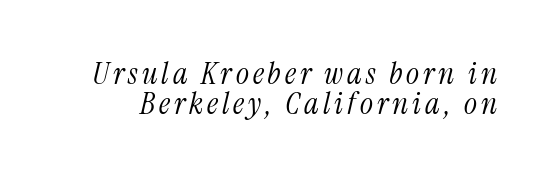
The image shows 31 px light, condensed serif type, italic (leaning right); set tight line spacing (0.97x), not underlined; medium stroke contrast and a medium x-height.
